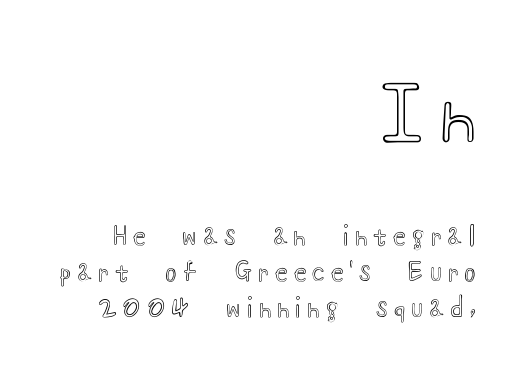
Q: Is the text italic (slanted)? A: No, it is upright.
Q: Is the text underlined? A: No.
Q: How is the paragraph aligned? A: Right-aligned.
Q: Is the spacing between letters normal or unusually wide? A: Unusually wide.
Q: Is the spacing between lines tight, normal or loose? A: Normal.
Q: Which block of text is set in a larger size, the first (top) or the second (bottom)? A: The first (top) one.
Q: Width (condensed, normal, or wide)? A: Wide.
Q: x-height? A: Small.
Q: Monospaced? A: No.
